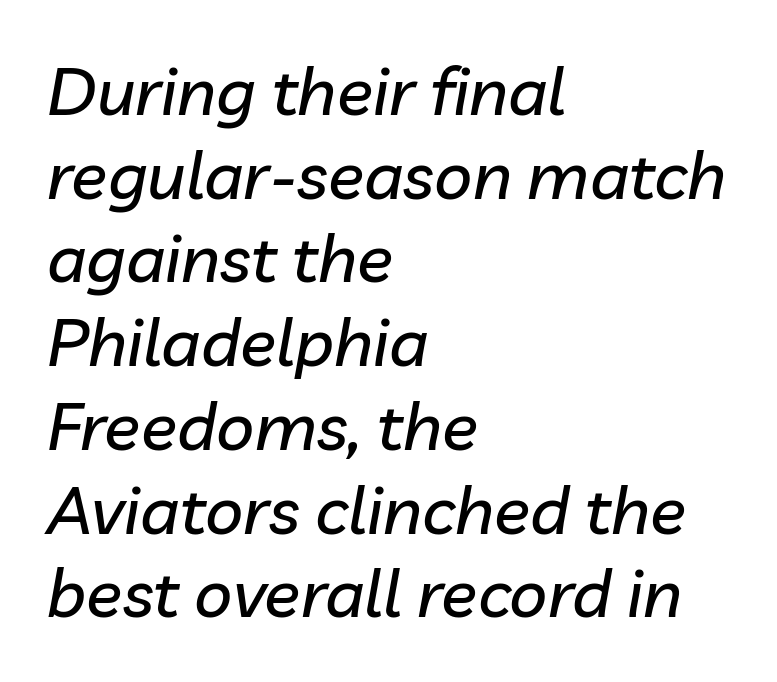
The image shows 67 px text type, italic (leaning right); set left-aligned, normal line spacing (1.25x), normal letter spacing, not underlined; low stroke contrast and a medium x-height.
